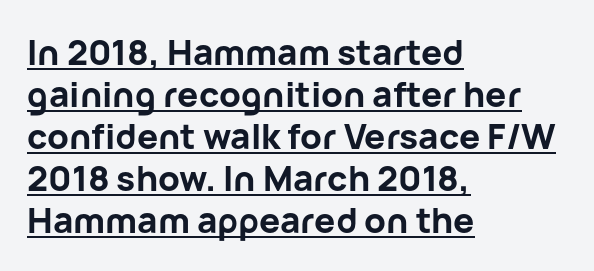
Q: Is the text bold? A: Yes.
Q: Is the text italic (slanted)? A: No, it is upright.
Q: Is the typeface a serif or a sans-serif typeface? A: Sans-serif.
Q: Is the text underlined? A: Yes.
Q: How is the paragraph aligned? A: Left-aligned.
Q: Is the spacing between letters normal or unusually wide? A: Normal.
Q: Width (condensed, normal, or wide)? A: Normal.
Q: Stroke contrast? A: Low.
Q: x-height? A: Medium.
Q: Monospaced? A: No.
